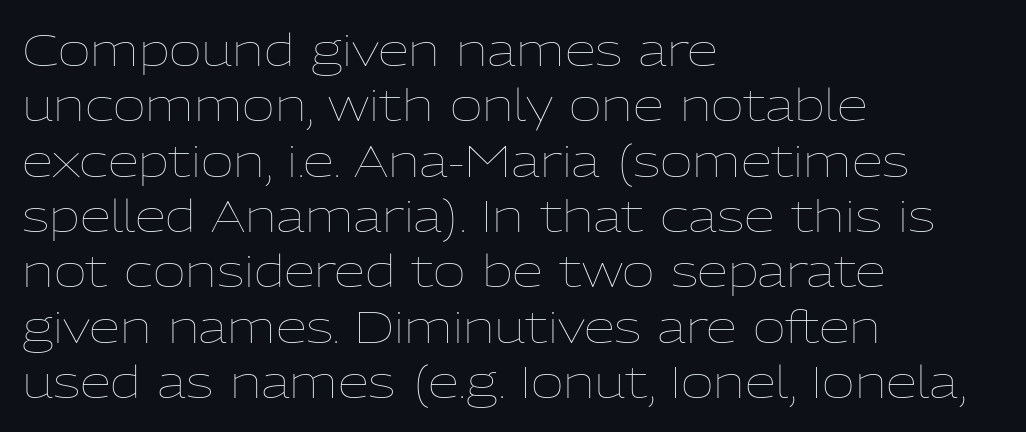
The image shows 45 px thin type, upright; set left-aligned, line spacing 1.23x, normal letter spacing, not underlined; low stroke contrast and a medium x-height.
